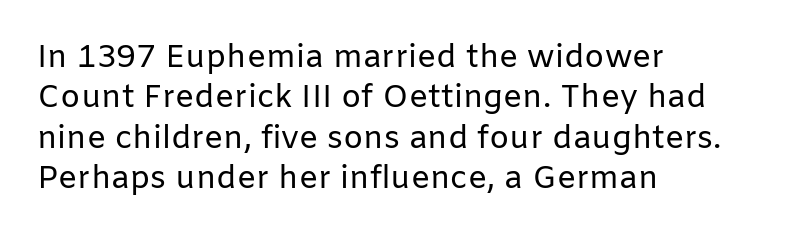
{"serif": "no", "italic": "no", "bold": "no", "weight": "regular", "width": "normal", "stroke_contrast": "low", "x_height": "medium", "monospaced": "no", "underline": "no", "align": "left", "line_spacing": "normal", "line_spacing_ratio": 1.26, "letter_spacing": "normal", "letter_spacing_em": 0.0, "glyph_px": 32}
